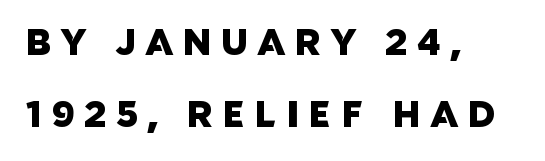
{"serif": "no", "width": "normal", "stroke_contrast": "low", "x_height": "large", "monospaced": "no", "underline": "no", "align": "left", "line_spacing": "loose", "line_spacing_ratio": 1.99, "letter_spacing": "wide", "letter_spacing_em": 0.26, "glyph_px": 36}
